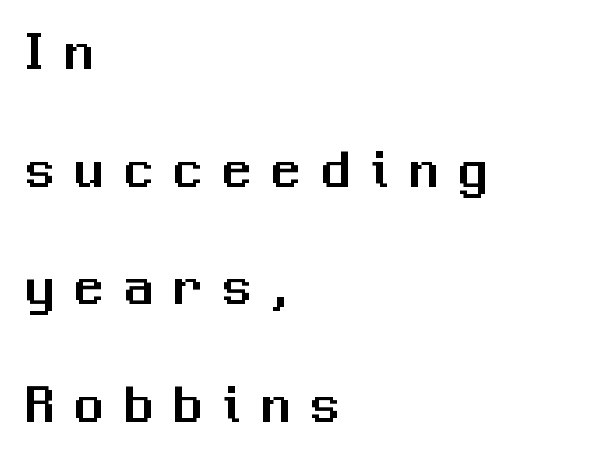
Are there feet on the stems? There aren't — it's a sans. Do the characters align in a grid? No, the font is proportional. The lines are quadded left. Inter-character spacing is expanded well beyond the font's built-in metrics. Ascenders rise straight up at ninety degrees.
